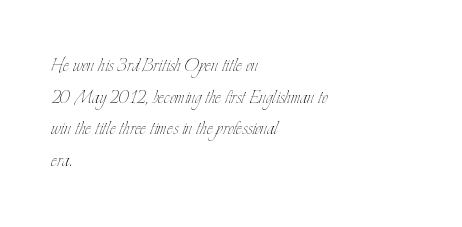
Line spacing here is normal. The text block is weighted toward the left margin, trailing off unevenly rightward. Lines of text with bare space underneath. Nothing unusual about the tracking: characters are spaced as the font intends. A quiet, ordinary-to-light weight characterises the typeface.
